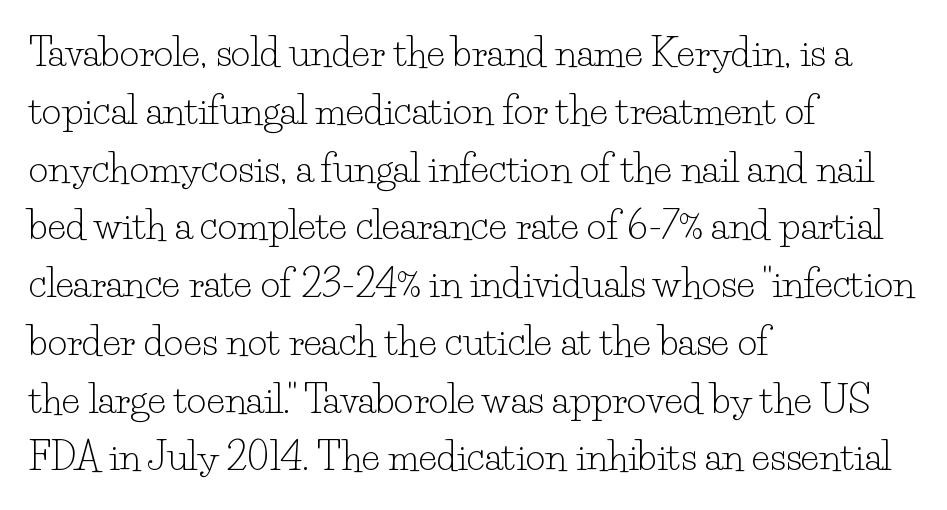
Q: Is the text bold? A: No.
Q: Is the text italic (slanted)? A: No, it is upright.
Q: Is the typeface a serif or a sans-serif typeface? A: Serif.
Q: Is the text underlined? A: No.
Q: How is the paragraph aligned? A: Left-aligned.
Q: Is the spacing between letters normal or unusually wide? A: Normal.
Q: Is the spacing between lines tight, normal or loose? A: Normal.
Q: Width (condensed, normal, or wide)? A: Normal.
Q: Stroke contrast? A: Low.
Q: x-height? A: Small.
Q: Monospaced? A: No.
